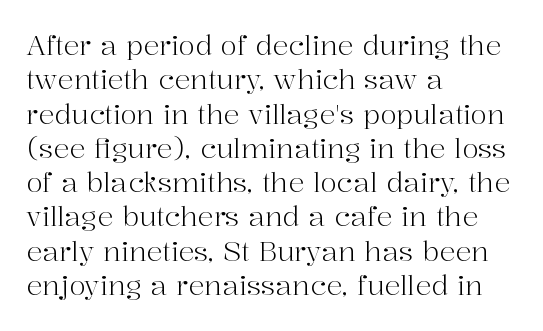
The letterforms sit at book weight or below. Honestly, the letter spacing is just normal — you wouldn't notice it. The type sits square on the baseline with zero lean. Unmarked baselines from the first word to the last. The text block is weighted toward the left margin, trailing off unevenly rightward. The designer left line spacing at the default.
